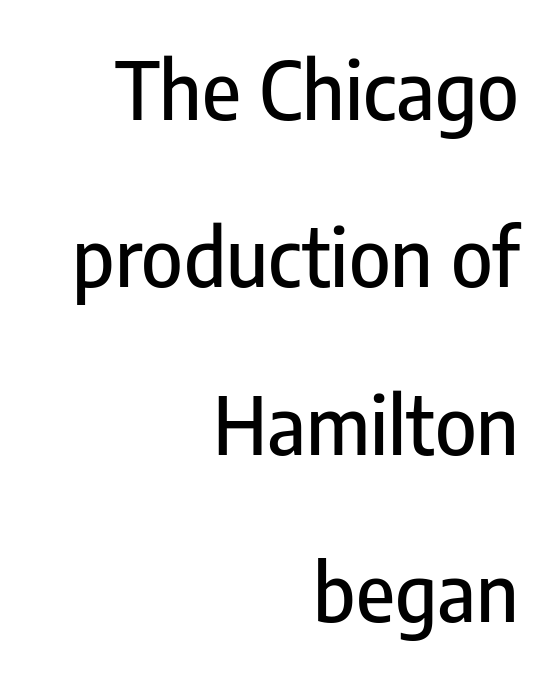
{"serif": "no", "italic": "no", "width": "condensed", "stroke_contrast": "low", "x_height": "medium", "monospaced": "no", "underline": "no", "align": "right", "line_spacing": "loose", "line_spacing_ratio": 2.12, "letter_spacing": "normal", "letter_spacing_em": 0.0, "glyph_px": 79}
